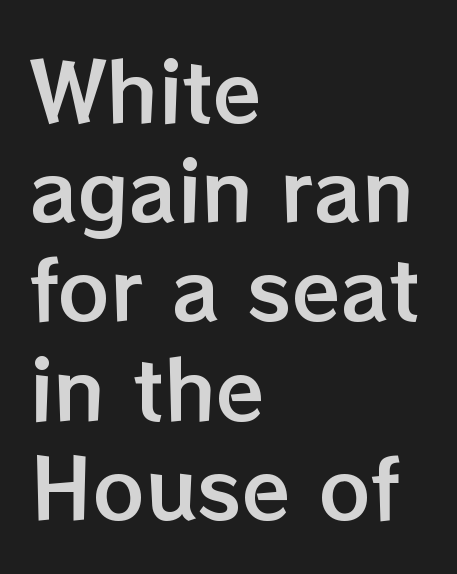
Each word holds together tightly as a unit, with standard inter-letter gaps. Ascenders rise straight up at ninety degrees. This rendering uses left alignment, leaving the right contour irregular. Think of a printed novel: that variable character pitch is what you see here. Glance below the letters and you will spot only blank space.
